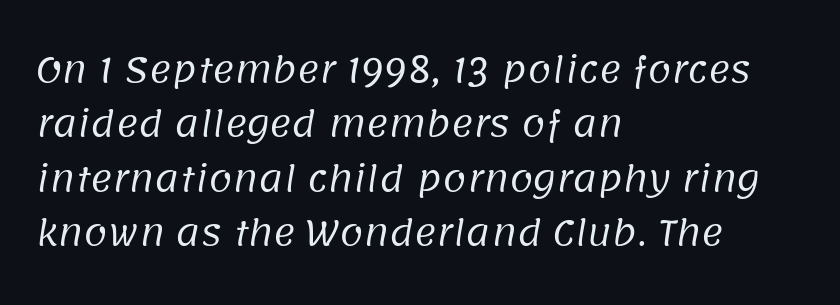
{"serif": "no", "bold": "no", "weight": "regular", "width": "normal", "stroke_contrast": "low", "x_height": "large", "monospaced": "no", "underline": "no", "align": "left", "line_spacing": "normal", "line_spacing_ratio": 1.6, "letter_spacing": "normal", "letter_spacing_em": 0.0, "glyph_px": 34}
